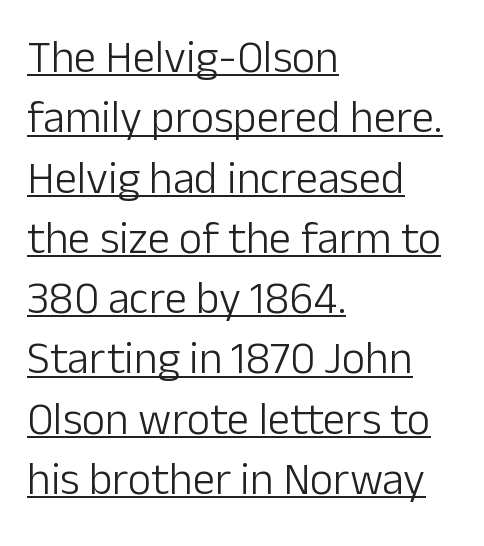
{"serif": "no", "italic": "no", "bold": "no", "weight": "light", "width": "normal", "stroke_contrast": "low", "x_height": "medium", "monospaced": "no", "underline": "yes", "align": "left", "line_spacing": "normal", "line_spacing_ratio": 1.34, "letter_spacing": "normal", "letter_spacing_em": 0.0, "glyph_px": 45}
